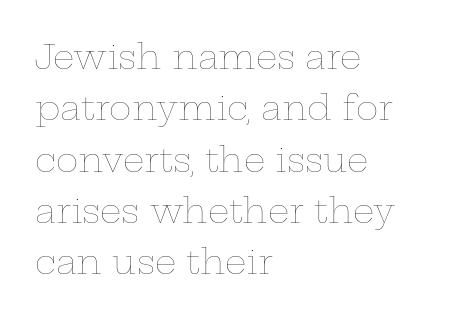
Characters follow at the spacing the type designer built in. In terms of leading, this rendering sits right in the middle. Decoration check: the copy has no underline. A student would call this left alignment; a typographer would say flush left, rag right. Notice how the stems are strictly vertical — no italics here.
